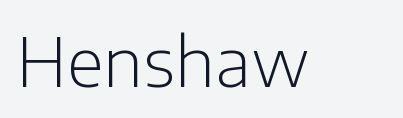
What stands out about the letter spacing? Nothing — it is the standard amount. You could not count columns in this text — the font is proportionally spaced. Stroke thickness stays within the range of a standard reading face or lighter. Unlike italic type, these characters show no tilt at all. This rendering features lettering with no underline. I'd call this a sans setting — the letters go barefoot.
